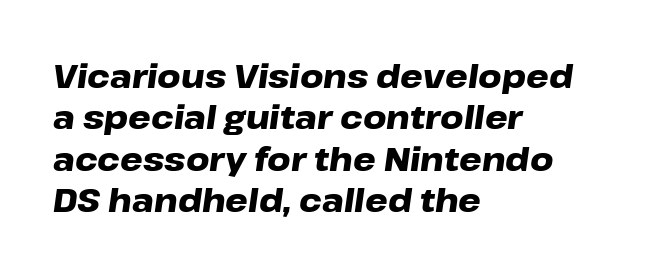
Q: Is the text bold? A: Yes.
Q: Is the text italic (slanted)? A: Yes, it leans right by about 8 degrees.
Q: Is the text underlined? A: No.
Q: How is the paragraph aligned? A: Left-aligned.
Q: Is the spacing between letters normal or unusually wide? A: Normal.
Q: Is the spacing between lines tight, normal or loose? A: Normal.
Q: Width (condensed, normal, or wide)? A: Wide.
Q: Stroke contrast? A: Low.
Q: x-height? A: Medium.
Q: Monospaced? A: No.
